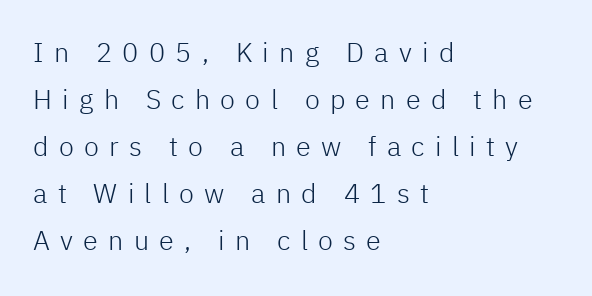
The image shows 27 px text type, upright; set left-aligned, line spacing 1.74x, unusually wide letter spacing (+0.38 em), not underlined.
